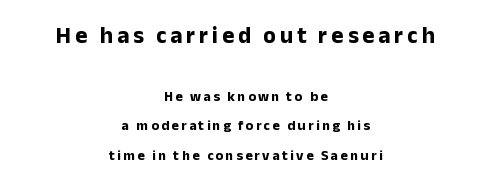
The gap between lines stays unmarked. The setting favours the middle, as headings and verse often do. The typography opts for an upright posture over an oblique one. As a designer I'd log this as weight 700, bold. Caption: upper text group enlarged, lower text group reduced. These lines stand farther apart than default settings would place them.
